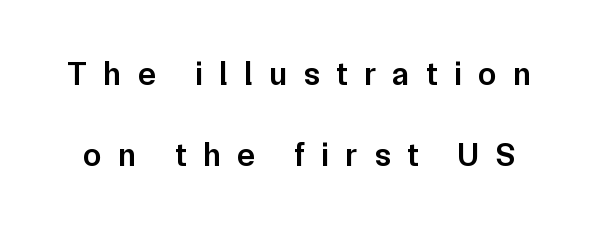
{"serif": "no", "italic": "no", "bold": "semi", "weight": "semibold", "width": "normal", "stroke_contrast": "low", "x_height": "medium", "monospaced": "no", "underline": "no", "line_spacing": "loose", "line_spacing_ratio": 2.46, "letter_spacing": "wide", "letter_spacing_em": 0.5, "glyph_px": 33}
